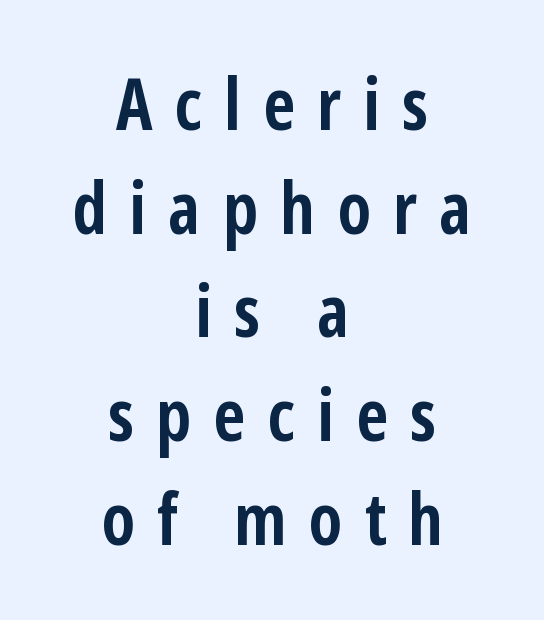
Q: Is the text bold? A: Yes.
Q: Is the text italic (slanted)? A: No, it is upright.
Q: Is the typeface a serif or a sans-serif typeface? A: Sans-serif.
Q: Is the text underlined? A: No.
Q: How is the paragraph aligned? A: Centered.
Q: Is the spacing between letters normal or unusually wide? A: Unusually wide.
Q: Is the spacing between lines tight, normal or loose? A: Normal.
Q: Width (condensed, normal, or wide)? A: Condensed.
Q: Stroke contrast? A: Low.
Q: x-height? A: Medium.
Q: Monospaced? A: No.
